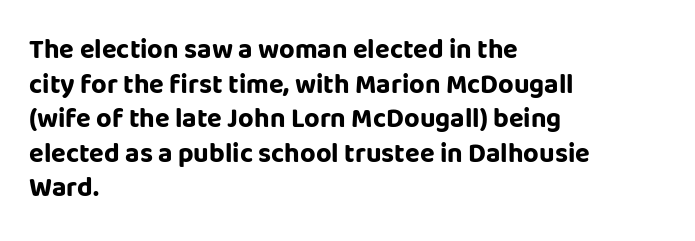
The image shows 27 px bold type, upright; set left-aligned, normal line spacing (1.28x), normal letter spacing, not underlined.
